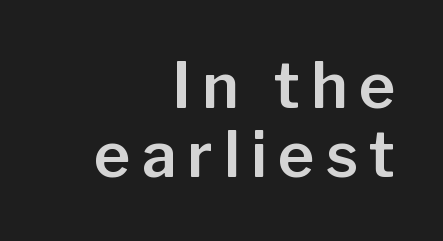
{"serif": "no", "italic": "no", "width": "normal", "stroke_contrast": "low", "x_height": "medium", "monospaced": "no", "underline": "no", "align": "right", "line_spacing": "tight", "line_spacing_ratio": 1.11, "glyph_px": 62}
